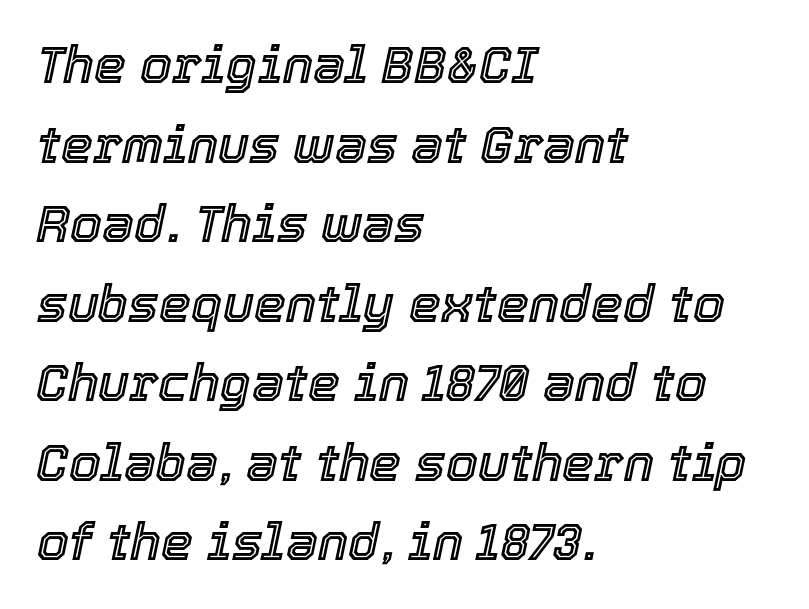
Q: Is the text italic (slanted)? A: Yes, it leans right by about 12 degrees.
Q: Is the text underlined? A: No.
Q: How is the paragraph aligned? A: Left-aligned.
Q: Is the spacing between letters normal or unusually wide? A: Normal.
Q: Is the spacing between lines tight, normal or loose? A: Normal.
Q: Width (condensed, normal, or wide)? A: Normal.
Q: x-height? A: Medium.
Q: Monospaced? A: No.
